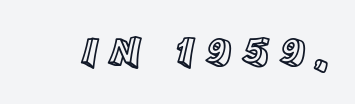
This rendering widens character spacing well past its baseline value. The area under the type is left untouched. Character widths vary here, with narrow letters taking less room than wide ones.
